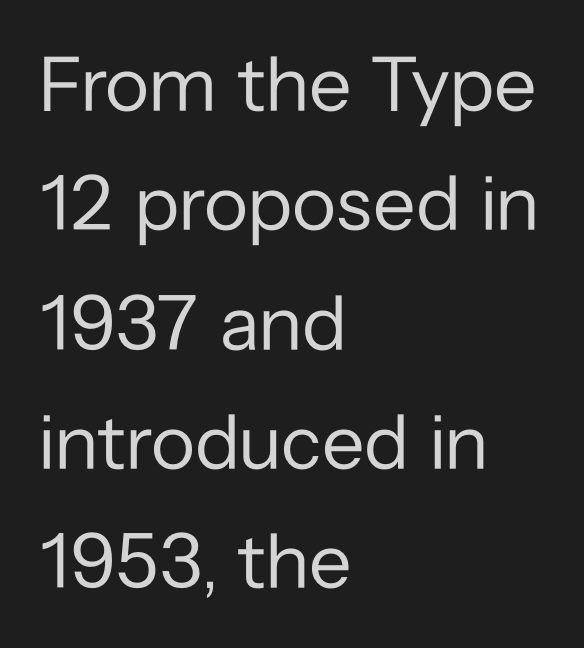
The image shows 78 px regular-weight sans-serif type, upright; set left-aligned, normal line spacing (1.53x), normal letter spacing, not underlined; low stroke contrast and a medium x-height.
